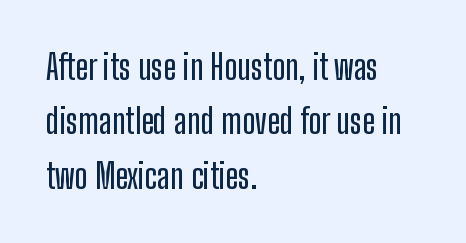
{"serif": "no", "italic": "no", "width": "condensed", "stroke_contrast": "low", "x_height": "medium", "monospaced": "no", "underline": "no", "align": "left", "line_spacing": "normal", "line_spacing_ratio": 1.6, "letter_spacing": "normal", "letter_spacing_em": 0.0, "glyph_px": 34}
